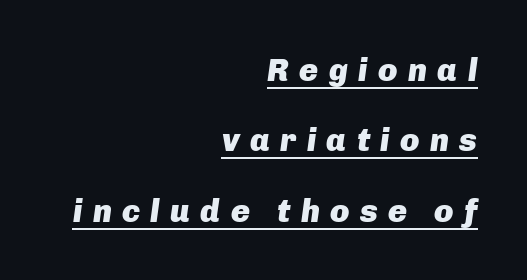
The image shows 32 px heavy type, italic (leaning right); set right-aligned, loose line spacing (2.2x), unusually wide letter spacing (+0.32 em), underlined; low stroke contrast and a medium x-height.
